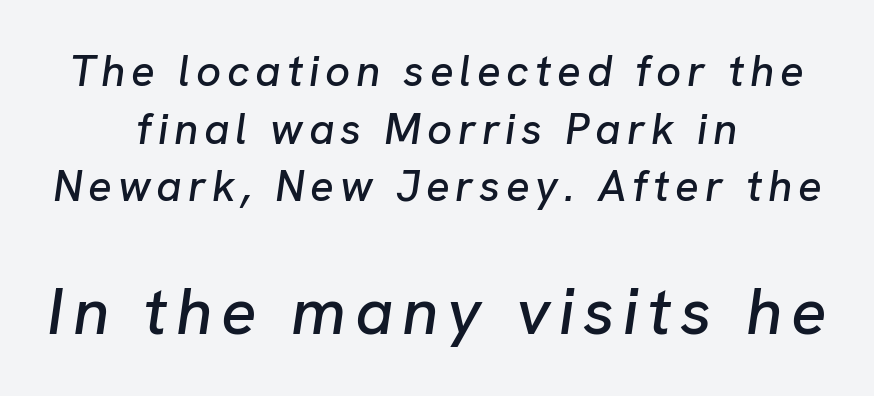
{"italic": "yes", "lean": "right", "slant_degrees": 8, "width": "normal", "stroke_contrast": "low", "x_height": "medium", "monospaced": "no", "underline": "no", "align": "center", "line_spacing": "normal", "line_spacing_ratio": 1.31, "larger_block": "second", "size_ratio": 1.5, "glyph_px": 66}
